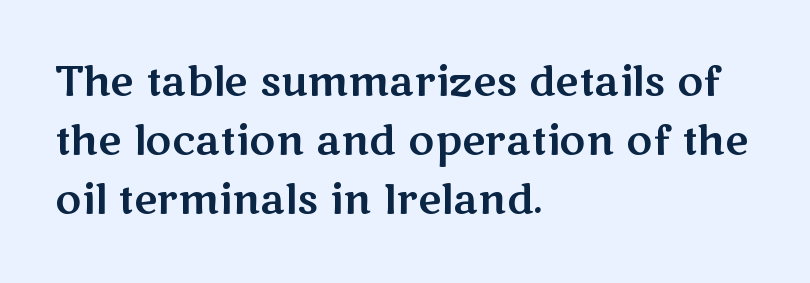
Q: Is the text italic (slanted)? A: No, it is upright.
Q: Is the typeface a serif or a sans-serif typeface? A: Sans-serif.
Q: Is the text underlined? A: No.
Q: How is the paragraph aligned? A: Left-aligned.
Q: Is the spacing between letters normal or unusually wide? A: Normal.
Q: Is the spacing between lines tight, normal or loose? A: Normal.
Q: Width (condensed, normal, or wide)? A: Wide.
Q: Stroke contrast? A: Medium.
Q: x-height? A: Medium.
Q: Monospaced? A: No.
